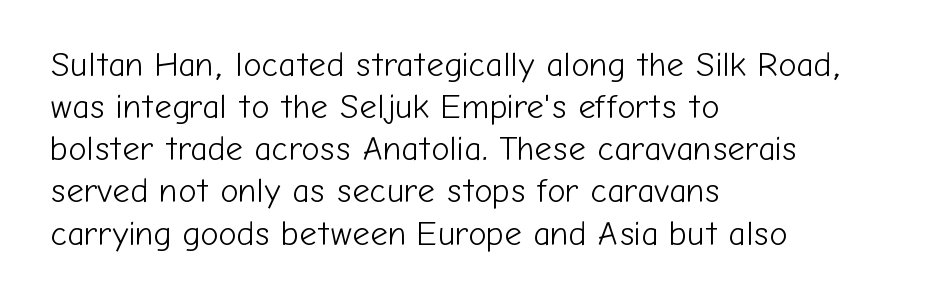
The image shows 34 px light sans-serif type, upright; set left-aligned, line spacing 1.24x, normal letter spacing, not underlined; low stroke contrast and a medium x-height.
